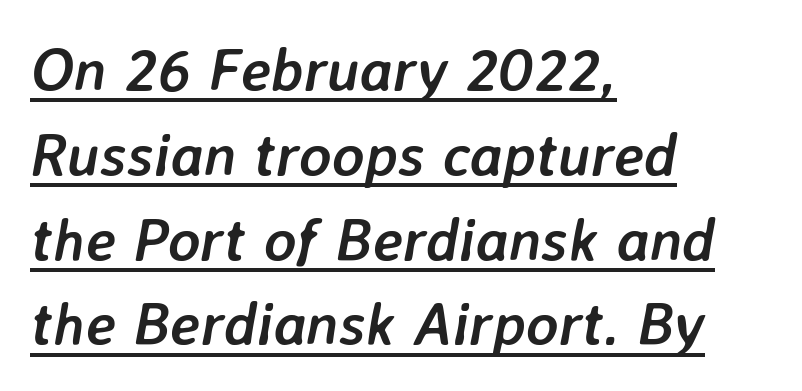
{"italic": "yes", "lean": "right", "slant_degrees": 7, "bold": "yes", "weight": "semibold", "width": "normal", "stroke_contrast": "low", "x_height": "medium", "monospaced": "no", "underline": "yes", "align": "left", "line_spacing": "normal", "line_spacing_ratio": 1.39, "letter_spacing": "normal", "letter_spacing_em": 0.0, "glyph_px": 61}
